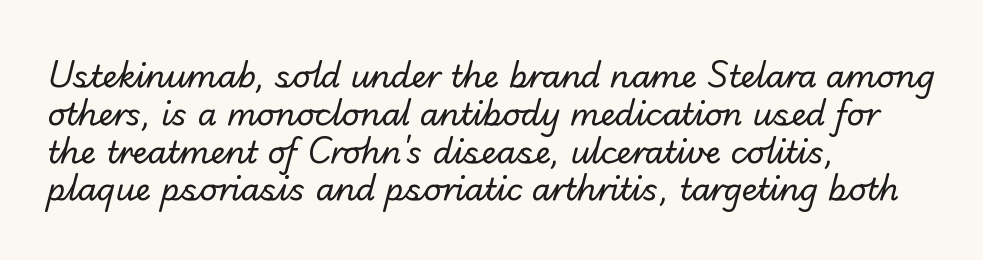
Q: Is the text bold? A: No.
Q: Is the typeface a serif or a sans-serif typeface? A: Sans-serif.
Q: Is the text underlined? A: No.
Q: How is the paragraph aligned? A: Left-aligned.
Q: Is the spacing between letters normal or unusually wide? A: Normal.
Q: Width (condensed, normal, or wide)? A: Normal.
Q: Stroke contrast? A: Low.
Q: x-height? A: Small.
Q: Monospaced? A: No.
